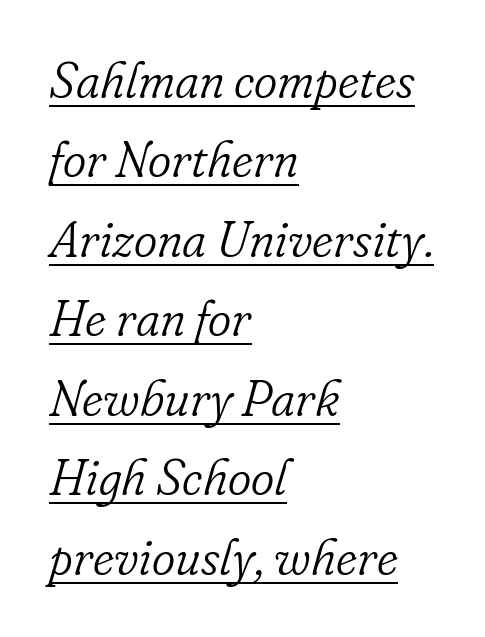
The block of text has a typical density, with ordinary space between rows. In terms of letterspacing, this is plain default setting. In terms of posture, this sample is oblique. Spacing verdict: proportional, widths tailored to each character.
